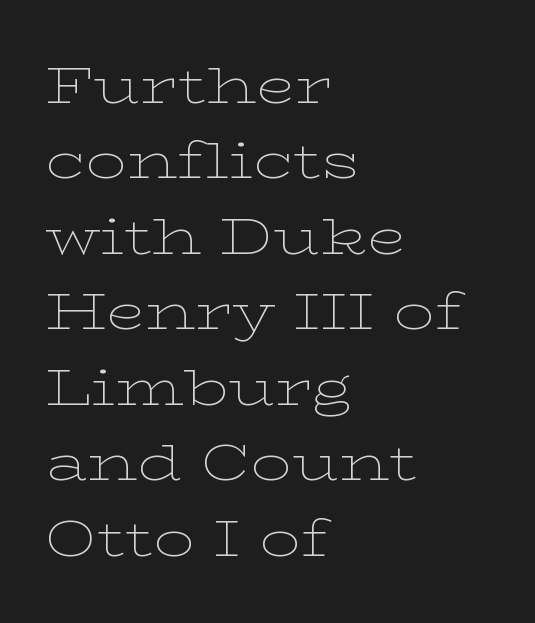
Q: Is the text bold? A: No.
Q: Is the text italic (slanted)? A: No, it is upright.
Q: Is the typeface a serif or a sans-serif typeface? A: Serif.
Q: Is the text underlined? A: No.
Q: How is the paragraph aligned? A: Left-aligned.
Q: Is the spacing between letters normal or unusually wide? A: Normal.
Q: Is the spacing between lines tight, normal or loose? A: Normal.
Q: Width (condensed, normal, or wide)? A: Wide.
Q: Stroke contrast? A: Low.
Q: x-height? A: Medium.
Q: Monospaced? A: No.
